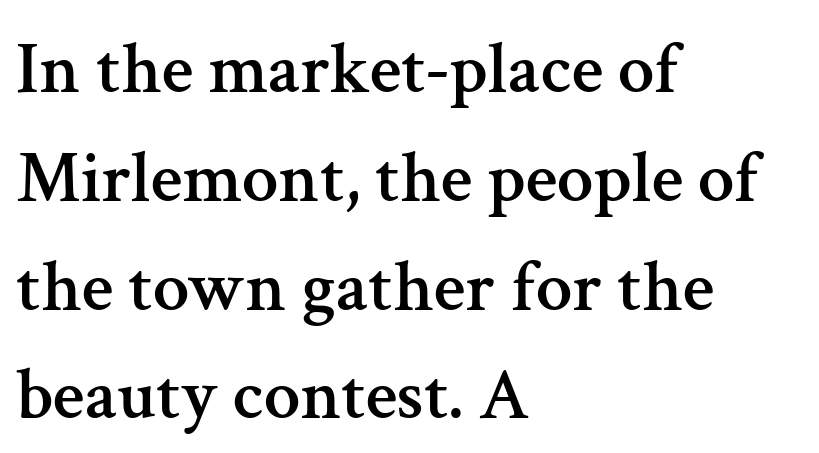
Q: Is the text italic (slanted)? A: No, it is upright.
Q: Is the typeface a serif or a sans-serif typeface? A: Serif.
Q: Is the text underlined? A: No.
Q: How is the paragraph aligned? A: Left-aligned.
Q: Is the spacing between letters normal or unusually wide? A: Normal.
Q: Is the spacing between lines tight, normal or loose? A: Normal.
Q: Width (condensed, normal, or wide)? A: Normal.
Q: Stroke contrast? A: Medium.
Q: x-height? A: Medium.
Q: Monospaced? A: No.
